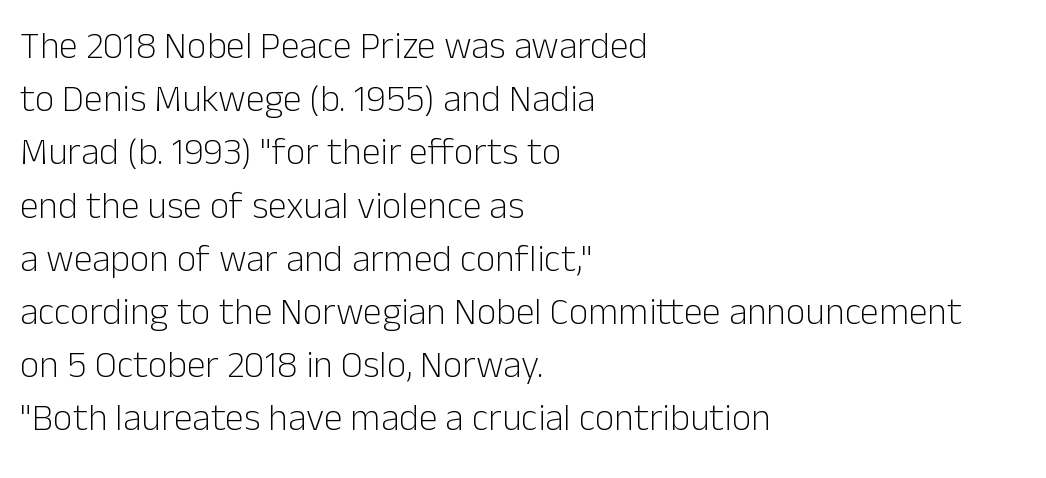
If you measured baseline to baseline, you'd find a middling distance. Is the block centered? No — it sits flush against the left margin. This rendering employs a face without finishing strokes, i.e., a sans-serif. The tracking reads as untouched default to a designer's eye. Has an underline been added? It has not. The rendering uses natural spacing where letterforms have individual widths.
